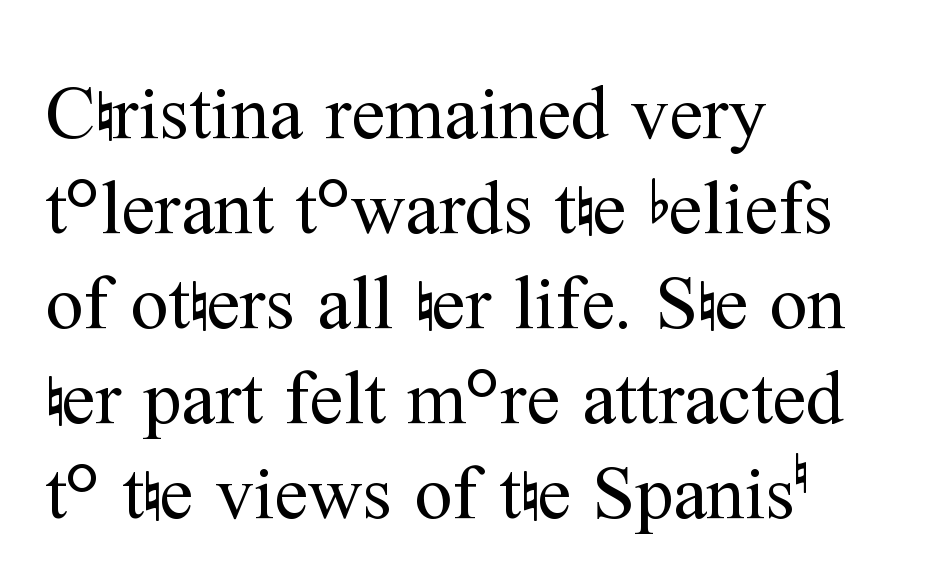
The image shows 76 px regular-weight serif type, upright; set left-aligned, normal line spacing (1.25x), normal letter spacing, not underlined; medium stroke contrast and a medium x-height.
